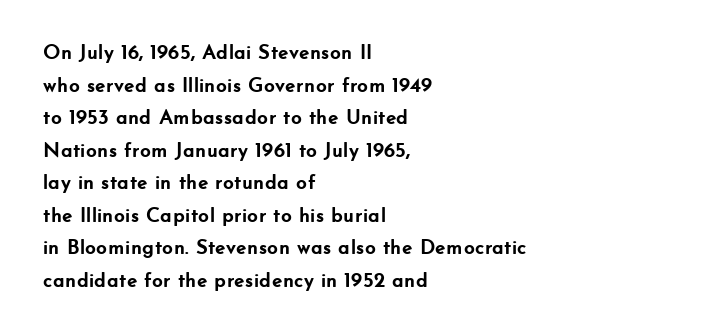
{"italic": "no", "bold": "yes", "underline": "no", "align": "left", "line_spacing": "normal", "line_spacing_ratio": 1.55, "letter_spacing": "normal", "letter_spacing_em": 0.0, "glyph_px": 21}
